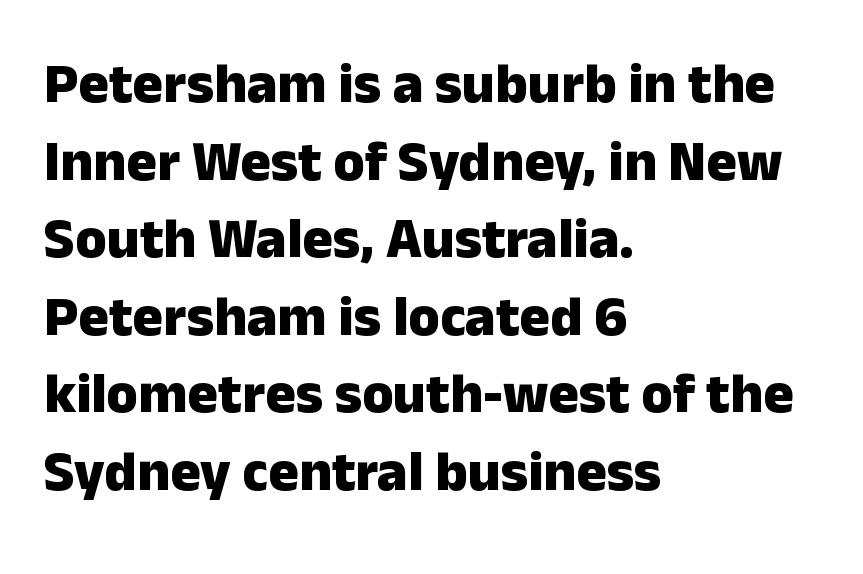
The image shows 57 px heavy sans-serif type, upright; set left-aligned, normal line spacing (1.36x), normal letter spacing, not underlined; low stroke contrast and a medium x-height.
